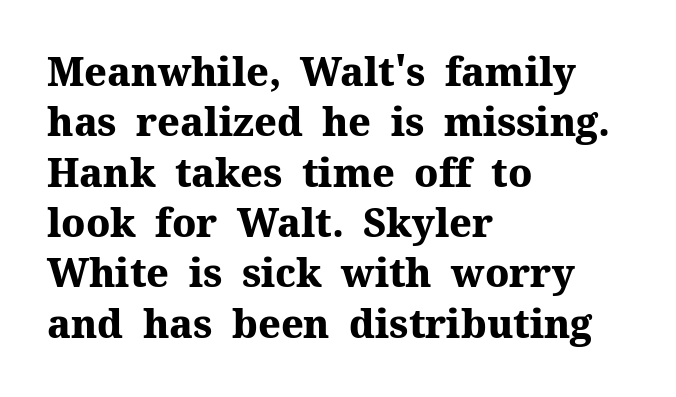
{"serif": "yes", "italic": "no", "bold": "yes", "weight": "heavy", "width": "normal", "stroke_contrast": "medium", "x_height": "medium", "monospaced": "no", "underline": "no", "align": "left", "line_spacing": "normal", "line_spacing_ratio": 1.29, "letter_spacing": "normal", "letter_spacing_em": 0.0, "glyph_px": 39}
